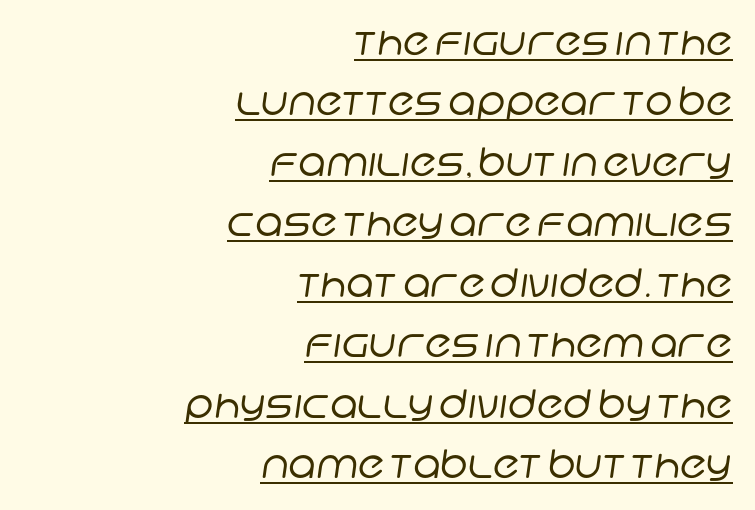
Q: Is the text bold? A: No.
Q: Is the typeface a serif or a sans-serif typeface? A: Sans-serif.
Q: Is the text underlined? A: Yes.
Q: How is the paragraph aligned? A: Right-aligned.
Q: Is the spacing between letters normal or unusually wide? A: Normal.
Q: Is the spacing between lines tight, normal or loose? A: Normal.
Q: Width (condensed, normal, or wide)? A: Normal.
Q: Stroke contrast? A: Low.
Q: x-height? A: Large.
Q: Monospaced? A: No.
